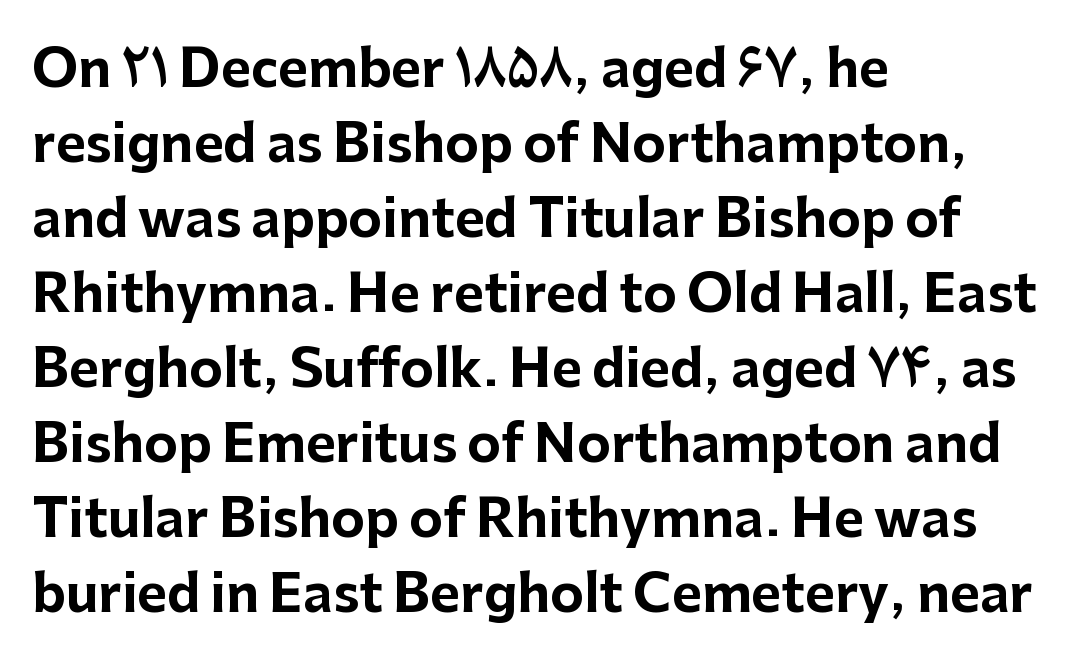
The passage shown is typed in a proportional face where columns would drift. It's the straight-up-and-down kind of type. These lines sit exactly where default settings would place them. There is no visible air inserted between adjacent glyphs. This rendering employs a face without finishing strokes, i.e., a sans-serif. Each line starts at the same left margin while the right side varies.
